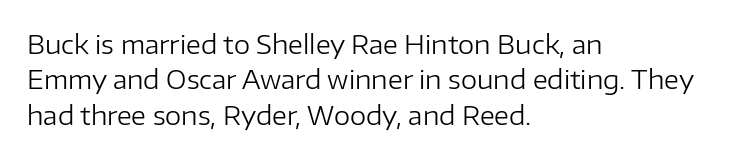
The image shows 26 px text type, upright; set left-aligned, normal line spacing (1.36x), normal letter spacing, not underlined.
